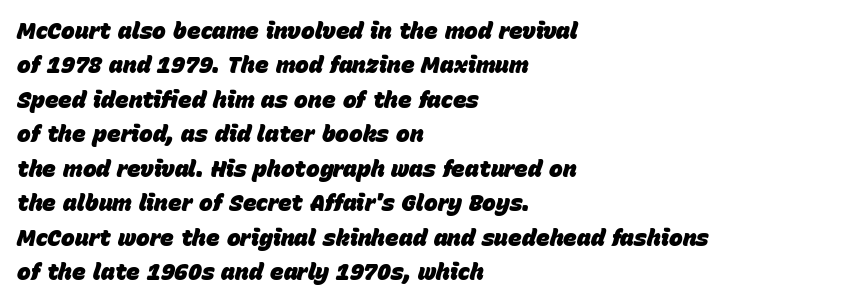
Q: Is the text bold? A: Yes.
Q: Is the text italic (slanted)? A: Yes, it leans right by about 15 degrees.
Q: Is the text underlined? A: No.
Q: How is the paragraph aligned? A: Left-aligned.
Q: Is the spacing between letters normal or unusually wide? A: Normal.
Q: Is the spacing between lines tight, normal or loose? A: Normal.
